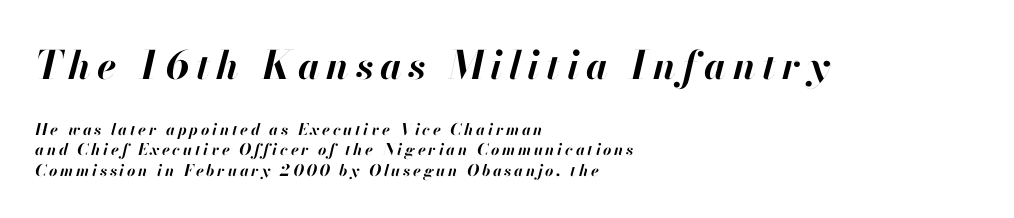
The foot of each line stays bare and open. Leading: standard. The upper block of text is set noticeably larger than the block beneath it. On the weight axis this lands at bold, roughly 700.
